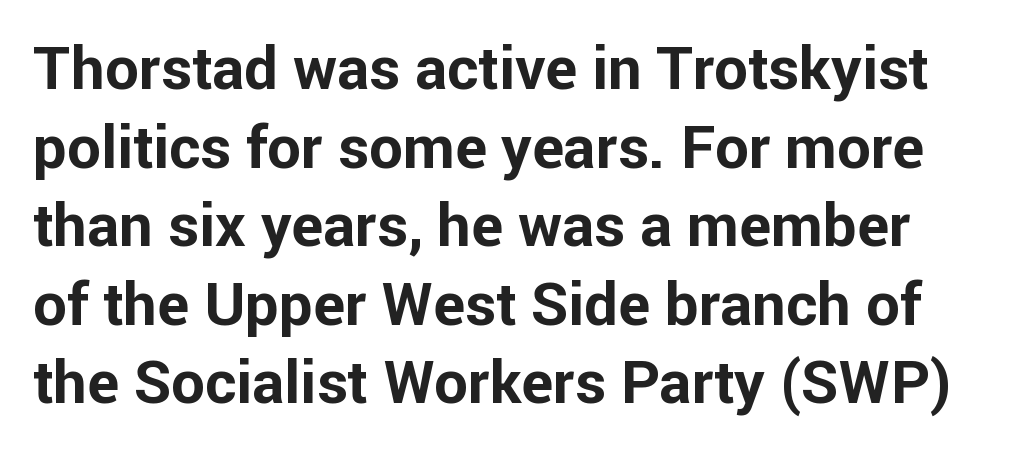
{"serif": "no", "italic": "no", "bold": "yes", "weight": "bold", "width": "normal", "stroke_contrast": "low", "x_height": "medium", "monospaced": "no", "underline": "no", "line_spacing": "normal", "line_spacing_ratio": 1.31, "letter_spacing": "normal", "letter_spacing_em": 0.0, "glyph_px": 60}
